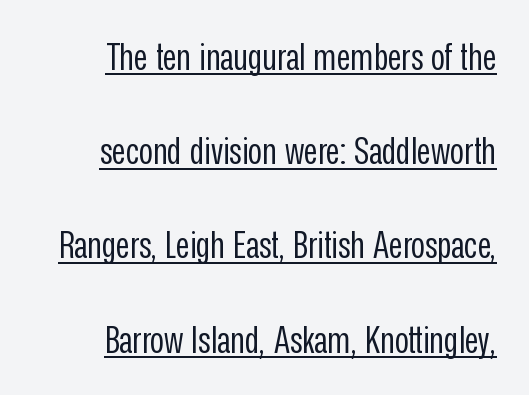
Nope, not italic — everything's standing straight. Between one letter and the next there's only the usual sliver of space. The compositor pushed each line to the right boundary. A quiet, ordinary-to-light weight characterises the typeface.
